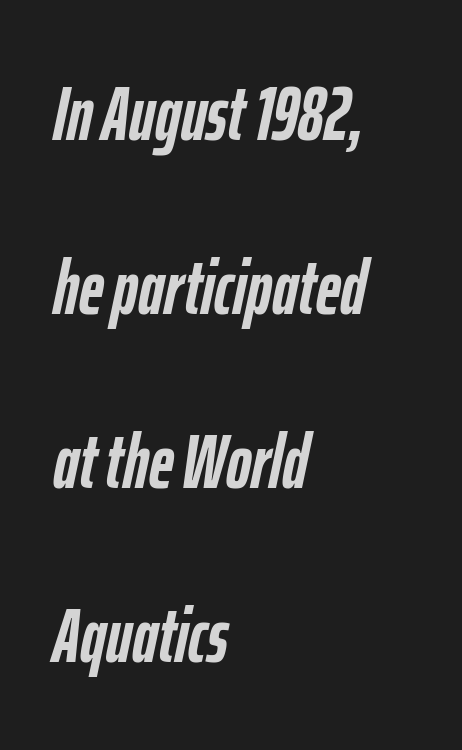
Q: Is the text bold? A: Yes.
Q: Is the text italic (slanted)? A: Yes, it leans right by about 12 degrees.
Q: Is the text underlined? A: No.
Q: How is the paragraph aligned? A: Left-aligned.
Q: Is the spacing between letters normal or unusually wide? A: Normal.
Q: Is the spacing between lines tight, normal or loose? A: Loose.
Q: Width (condensed, normal, or wide)? A: Condensed.
Q: Stroke contrast? A: Low.
Q: x-height? A: Medium.
Q: Monospaced? A: No.
